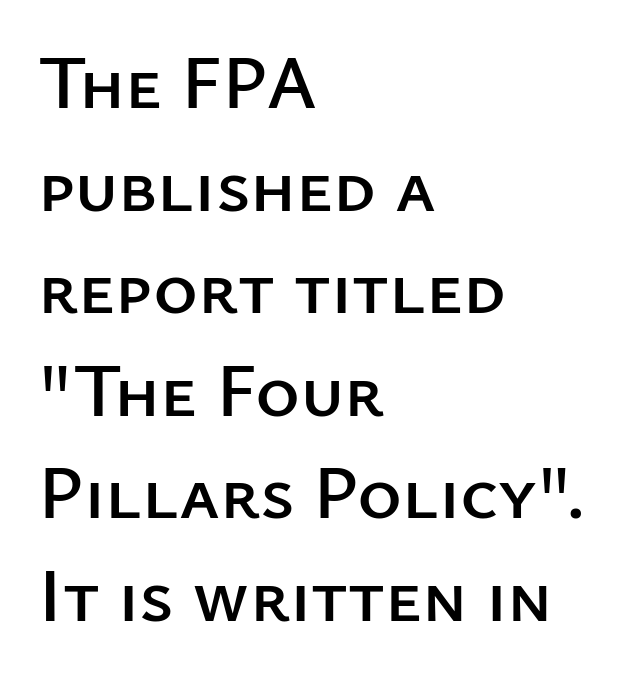
The image shows 76 px sans-serif type, upright; set left-aligned, normal line spacing (1.35x), normal letter spacing, not underlined; low stroke contrast and a medium x-height.
